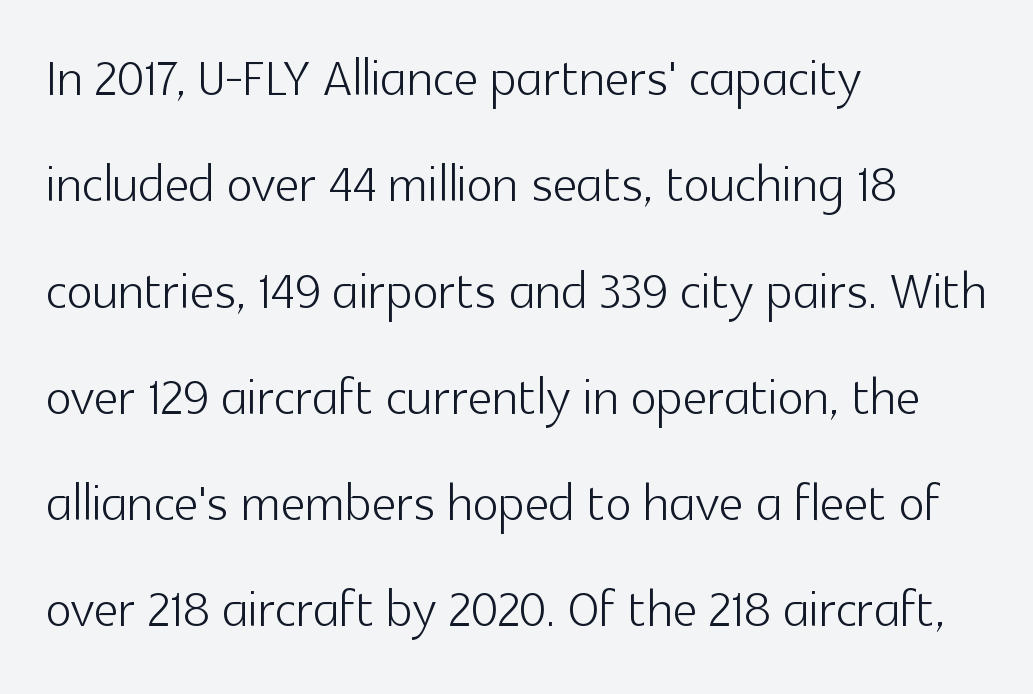
Q: Is the text bold? A: No.
Q: Is the text italic (slanted)? A: No, it is upright.
Q: Is the typeface a serif or a sans-serif typeface? A: Sans-serif.
Q: Is the text underlined? A: No.
Q: How is the paragraph aligned? A: Left-aligned.
Q: Is the spacing between letters normal or unusually wide? A: Normal.
Q: Is the spacing between lines tight, normal or loose? A: Normal.
Q: Width (condensed, normal, or wide)? A: Normal.
Q: x-height? A: Medium.
Q: Monospaced? A: No.
